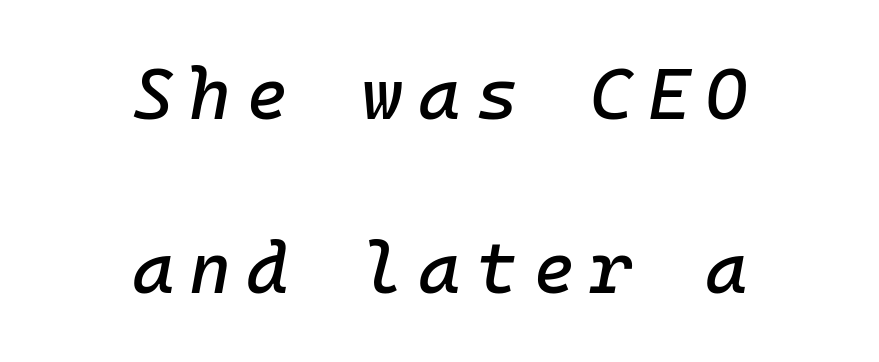
Do the characters align in a grid? Yes, the font is monospaced. These lines stand farther apart than default settings would place them. The area under the type is left untouched. The font's italic variant was chosen for this text.
